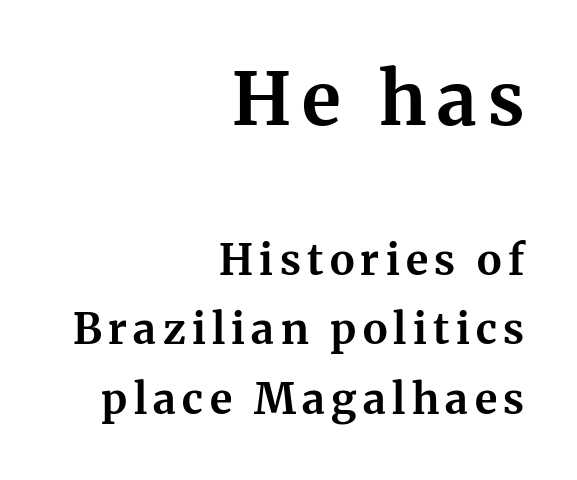
The image shows 73 px bold serif type, upright; set right-aligned, normal line spacing (1.66x), not underlined; the first (top) block is 1.74x larger; medium stroke contrast and a medium x-height.
